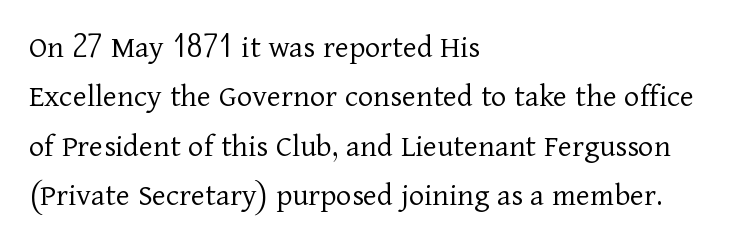
Each letter's strokes conclude with small projecting serifs. Varying glyph widths throughout — classic text-font behaviour. The type sits square on the baseline with zero lean. If you measured baseline to baseline, you'd find a middling distance.
